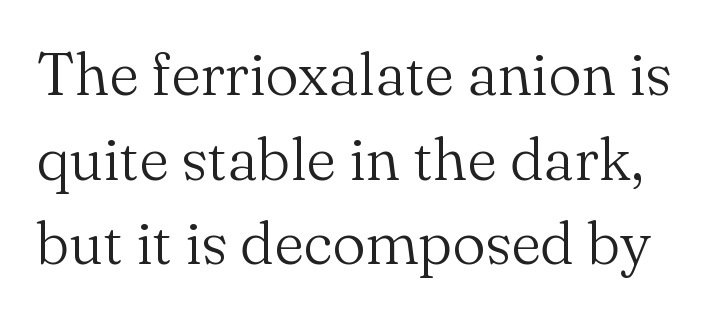
Q: Is the text bold? A: No.
Q: Is the text italic (slanted)? A: No, it is upright.
Q: Is the typeface a serif or a sans-serif typeface? A: Serif.
Q: Is the text underlined? A: No.
Q: Is the spacing between letters normal or unusually wide? A: Normal.
Q: Is the spacing between lines tight, normal or loose? A: Normal.
Q: Width (condensed, normal, or wide)? A: Normal.
Q: Stroke contrast? A: Medium.
Q: x-height? A: Small.
Q: Monospaced? A: No.
